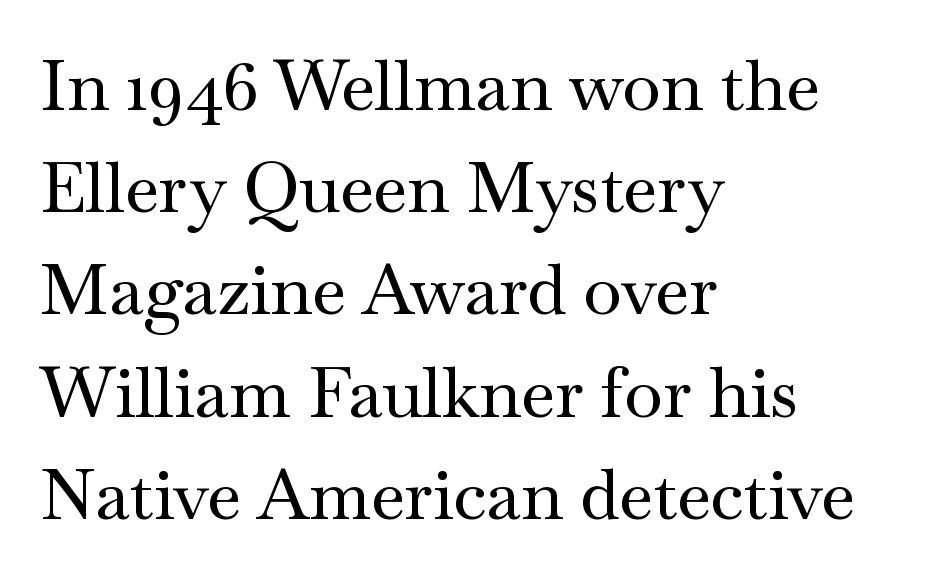
The image shows 70 px wide serif type, upright; set left-aligned, normal line spacing (1.46x), normal letter spacing, not underlined; medium stroke contrast and a small x-height.
